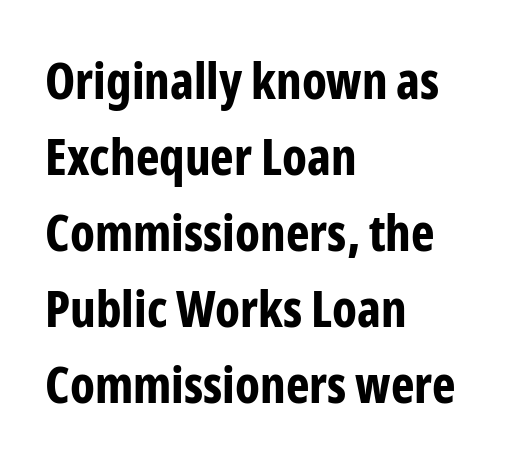
Q: Is the text bold? A: Yes.
Q: Is the text italic (slanted)? A: No, it is upright.
Q: Is the typeface a serif or a sans-serif typeface? A: Sans-serif.
Q: Is the text underlined? A: No.
Q: How is the paragraph aligned? A: Left-aligned.
Q: Is the spacing between letters normal or unusually wide? A: Normal.
Q: Is the spacing between lines tight, normal or loose? A: Normal.
Q: Width (condensed, normal, or wide)? A: Condensed.
Q: Stroke contrast? A: Low.
Q: x-height? A: Medium.
Q: Monospaced? A: No.
